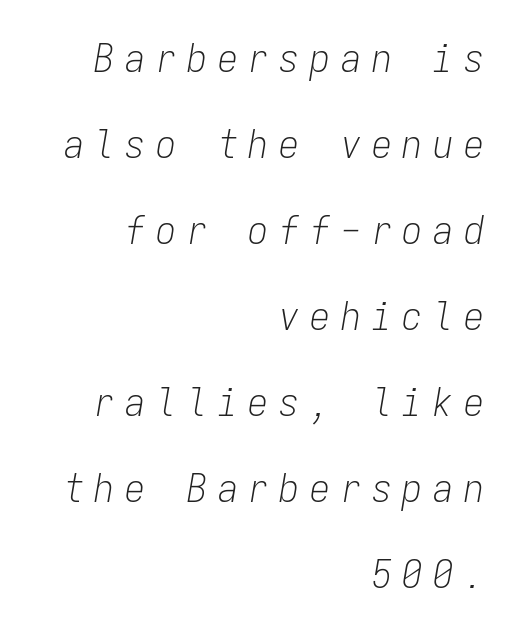
Horizontal bands of white between lines are thick stripes. Note the uniform advance width — an 'i' takes as much space as an 'm'. Right-aligned paragraph, ragged on the left. Check the space under the baseline: it is left empty.
